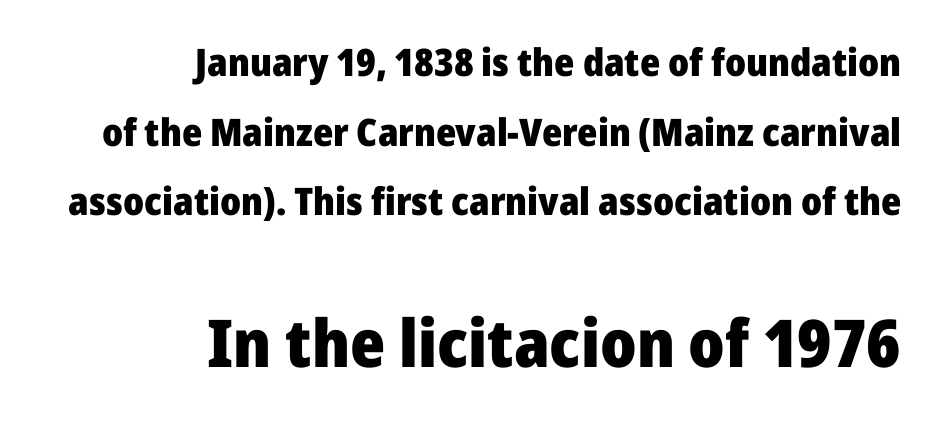
Q: Is the text bold? A: Yes.
Q: Is the text italic (slanted)? A: No, it is upright.
Q: Is the typeface a serif or a sans-serif typeface? A: Sans-serif.
Q: Is the text underlined? A: No.
Q: How is the paragraph aligned? A: Right-aligned.
Q: Is the spacing between letters normal or unusually wide? A: Normal.
Q: Which block of text is set in a larger size, the first (top) or the second (bottom)? A: The second (bottom) one.
Q: Width (condensed, normal, or wide)? A: Normal.
Q: Stroke contrast? A: Low.
Q: x-height? A: Medium.
Q: Monospaced? A: No.
